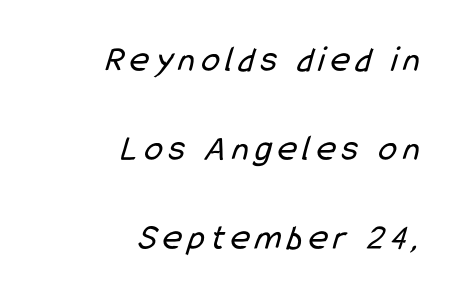
Q: Is the text bold? A: No.
Q: Is the typeface a serif or a sans-serif typeface? A: Sans-serif.
Q: Is the text underlined? A: No.
Q: How is the paragraph aligned? A: Right-aligned.
Q: Is the spacing between lines tight, normal or loose? A: Loose.
Q: Width (condensed, normal, or wide)? A: Condensed.
Q: Stroke contrast? A: Low.
Q: x-height? A: Medium.
Q: Monospaced? A: No.
